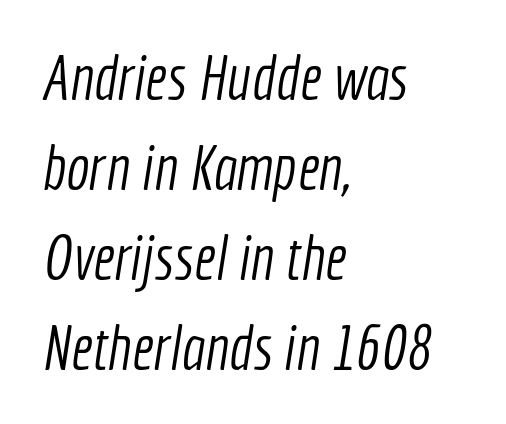
The image shows 62 px light, condensed sans-serif type; set left-aligned, normal line spacing (1.45x), normal letter spacing, not underlined; a medium x-height.
